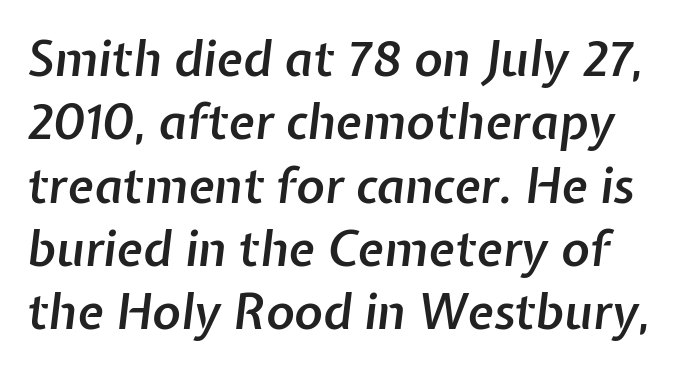
Q: Is the text bold? A: Semi-bold.
Q: Is the text italic (slanted)? A: Yes, it leans right by about 7 degrees.
Q: Is the text underlined? A: No.
Q: Is the spacing between letters normal or unusually wide? A: Normal.
Q: Is the spacing between lines tight, normal or loose? A: Normal.
Q: Width (condensed, normal, or wide)? A: Normal.
Q: Stroke contrast? A: Low.
Q: x-height? A: Medium.
Q: Monospaced? A: No.
